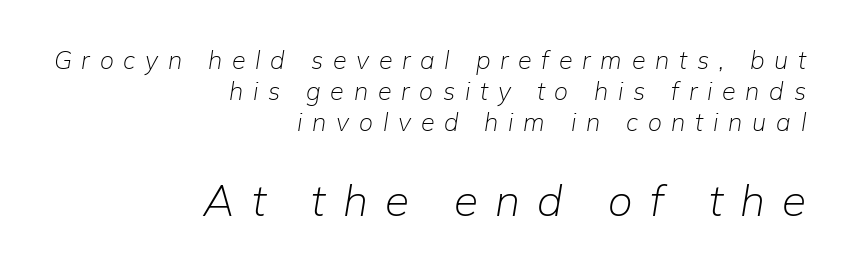
The image shows 44 px light type, italic (leaning right); set right-aligned, line spacing 1.24x, unusually wide letter spacing (+0.39 em), not underlined; the second (bottom) block is 1.76x larger; low stroke contrast and a medium x-height.
